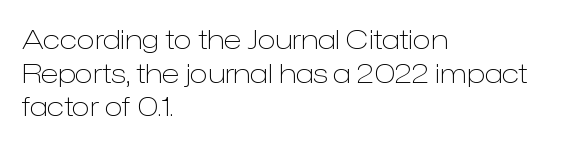
Q: Is the text bold? A: No.
Q: Is the text italic (slanted)? A: No, it is upright.
Q: Is the text underlined? A: No.
Q: How is the paragraph aligned? A: Left-aligned.
Q: Is the spacing between letters normal or unusually wide? A: Normal.
Q: Is the spacing between lines tight, normal or loose? A: Normal.
